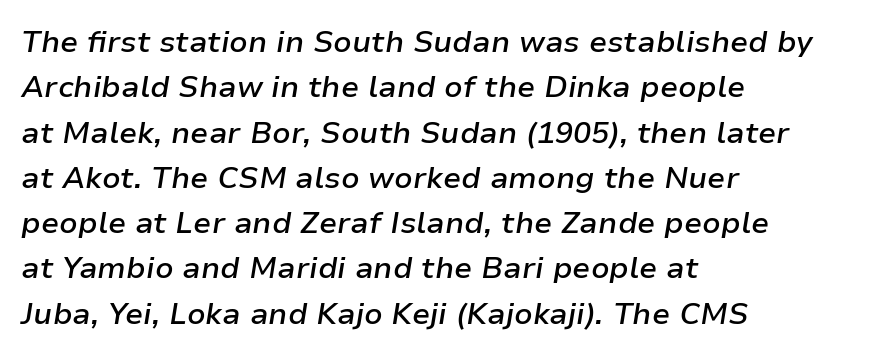
Moderately thickened strokes mark this as semibold type. Does the lettering tilt? It does — this is italic. Notice how descenders clear the ascenders below comfortably — that's standard leading. The rendering uses natural spacing where letterforms have individual widths.
